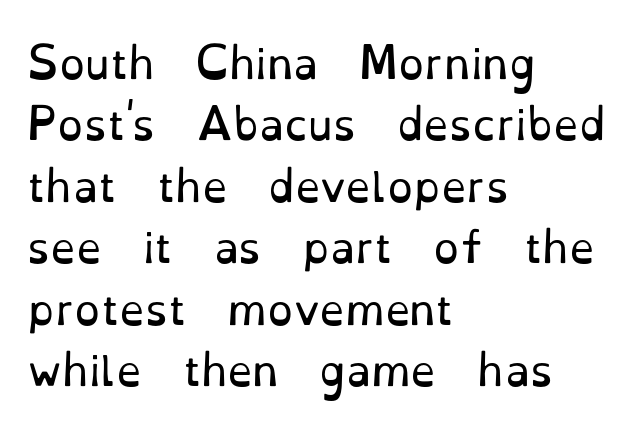
Q: Is the text bold? A: No.
Q: Is the text italic (slanted)? A: No, it is upright.
Q: Is the typeface a serif or a sans-serif typeface? A: Sans-serif.
Q: Is the text underlined? A: No.
Q: How is the paragraph aligned? A: Left-aligned.
Q: Is the spacing between letters normal or unusually wide? A: Normal.
Q: Is the spacing between lines tight, normal or loose? A: Normal.
Q: Width (condensed, normal, or wide)? A: Normal.
Q: Stroke contrast? A: Low.
Q: x-height? A: Small.
Q: Monospaced? A: No.
